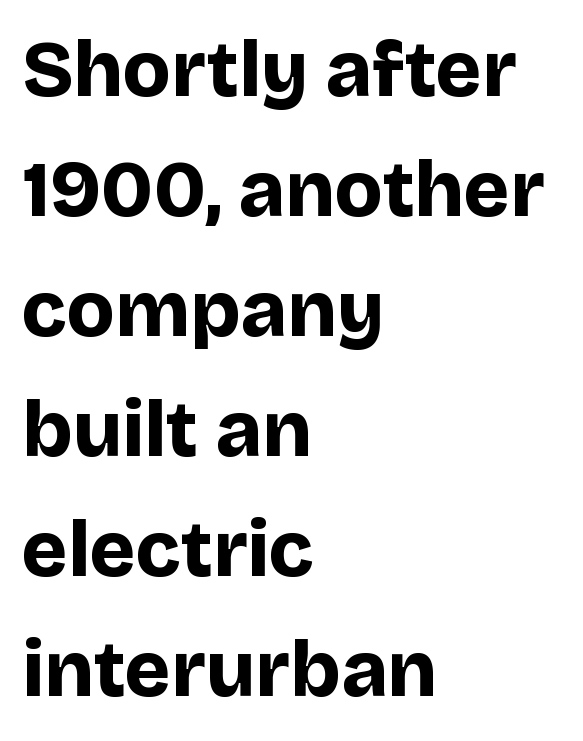
Q: Is the text bold? A: Yes.
Q: Is the text italic (slanted)? A: No, it is upright.
Q: Is the typeface a serif or a sans-serif typeface? A: Sans-serif.
Q: Is the text underlined? A: No.
Q: How is the paragraph aligned? A: Left-aligned.
Q: Is the spacing between letters normal or unusually wide? A: Normal.
Q: Is the spacing between lines tight, normal or loose? A: Normal.
Q: Width (condensed, normal, or wide)? A: Normal.
Q: Stroke contrast? A: Low.
Q: x-height? A: Large.
Q: Monospaced? A: No.
